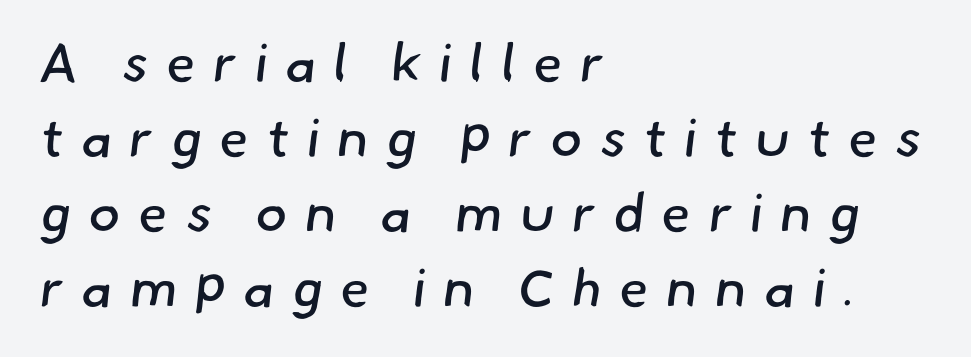
Q: Is the text bold? A: No.
Q: Is the typeface a serif or a sans-serif typeface? A: Sans-serif.
Q: Is the text underlined? A: No.
Q: How is the paragraph aligned? A: Left-aligned.
Q: Is the spacing between letters normal or unusually wide? A: Unusually wide.
Q: Is the spacing between lines tight, normal or loose? A: Normal.
Q: Width (condensed, normal, or wide)? A: Normal.
Q: Stroke contrast? A: Low.
Q: x-height? A: Small.
Q: Monospaced? A: No.
